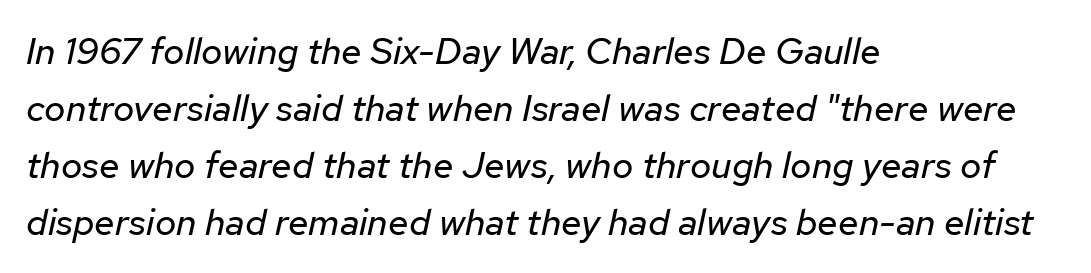
Q: Is the text bold? A: No.
Q: Is the text italic (slanted)? A: Yes, it leans right by about 12 degrees.
Q: Is the text underlined? A: No.
Q: How is the paragraph aligned? A: Left-aligned.
Q: Is the spacing between letters normal or unusually wide? A: Normal.
Q: Is the spacing between lines tight, normal or loose? A: Normal.
Q: Width (condensed, normal, or wide)? A: Normal.
Q: Stroke contrast? A: Low.
Q: x-height? A: Medium.
Q: Monospaced? A: No.
